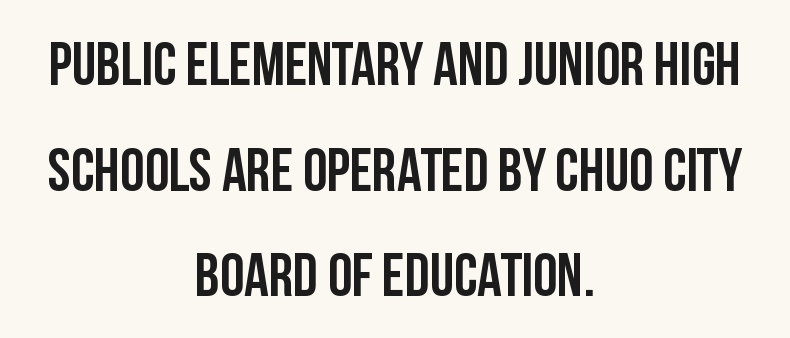
Q: Is the text bold? A: Yes.
Q: Is the text italic (slanted)? A: No, it is upright.
Q: Is the typeface a serif or a sans-serif typeface? A: Sans-serif.
Q: Is the text underlined? A: No.
Q: How is the paragraph aligned? A: Centered.
Q: Is the spacing between letters normal or unusually wide? A: Normal.
Q: Width (condensed, normal, or wide)? A: Condensed.
Q: Stroke contrast? A: Low.
Q: x-height? A: Large.
Q: Monospaced? A: No.
